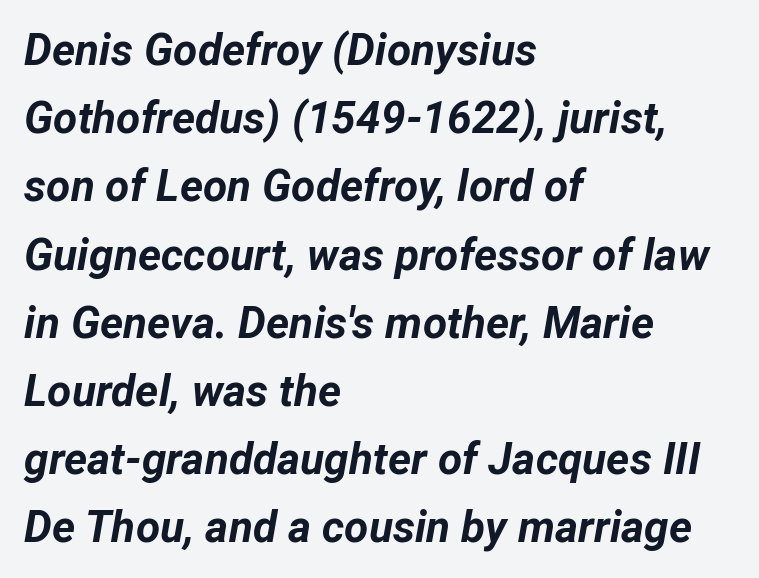
The image shows 44 px bold type, italic (leaning right); set left-aligned, normal line spacing (1.55x), normal letter spacing, not underlined; low stroke contrast and a medium x-height.
